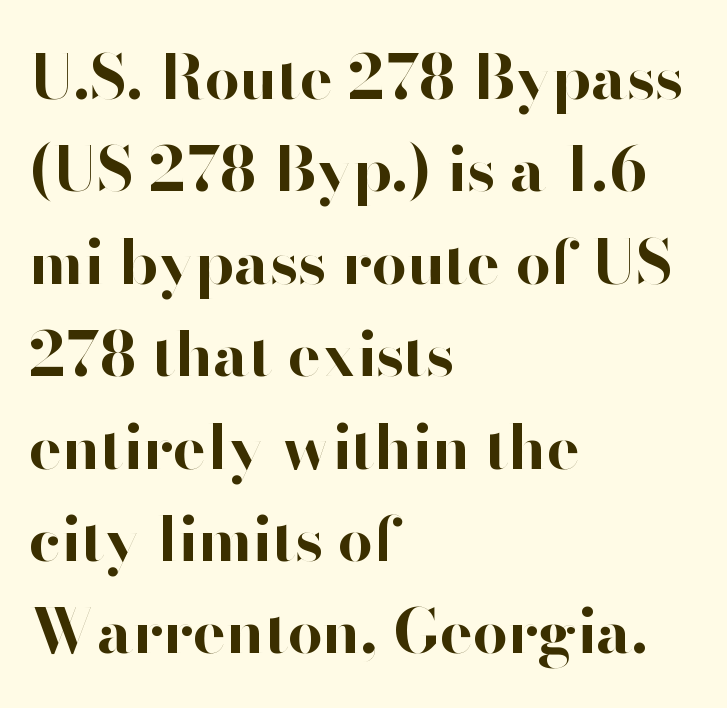
The image shows 62 px bold sans-serif type, upright; set left-aligned, normal line spacing (1.49x), normal letter spacing, not underlined; high stroke contrast and a small x-height.
